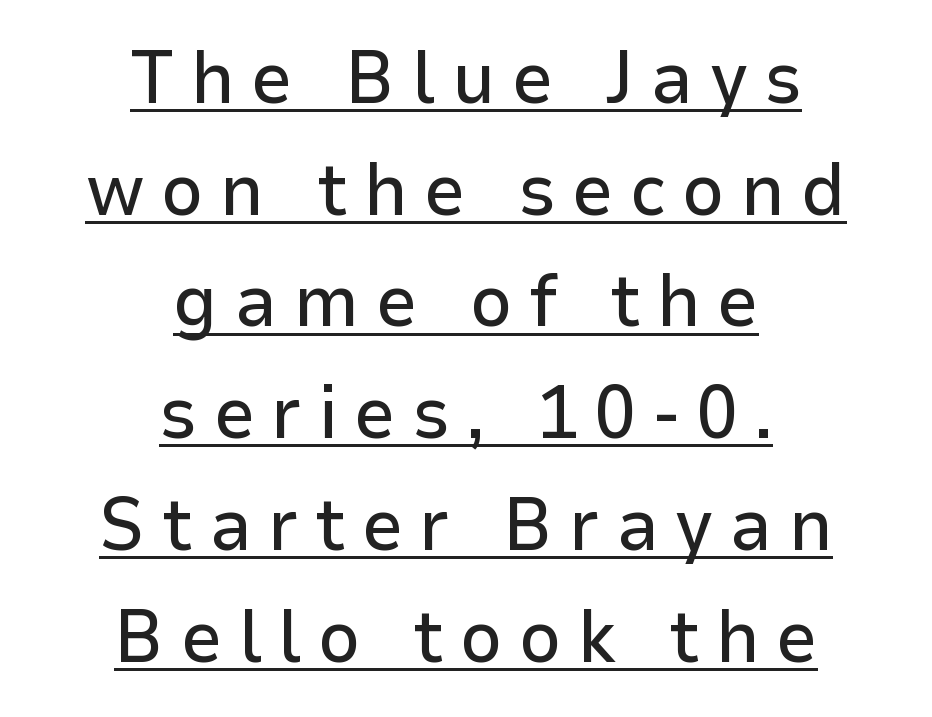
Q: Is the text italic (slanted)? A: No, it is upright.
Q: Is the typeface a serif or a sans-serif typeface? A: Sans-serif.
Q: Is the text underlined? A: Yes.
Q: How is the paragraph aligned? A: Centered.
Q: Is the spacing between letters normal or unusually wide? A: Unusually wide.
Q: Is the spacing between lines tight, normal or loose? A: Normal.
Q: Width (condensed, normal, or wide)? A: Normal.
Q: Stroke contrast? A: Low.
Q: x-height? A: Medium.
Q: Monospaced? A: No.
